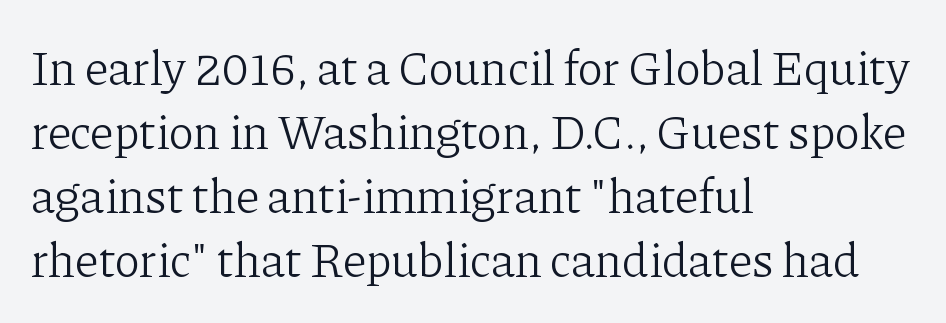
The type is set solid horizontally, with unmodified tracking. Which margin do the lines hug? The left one — the right edge is uneven. Type without underlining. These glyphs show unthickened strokes, regular width or finer.
